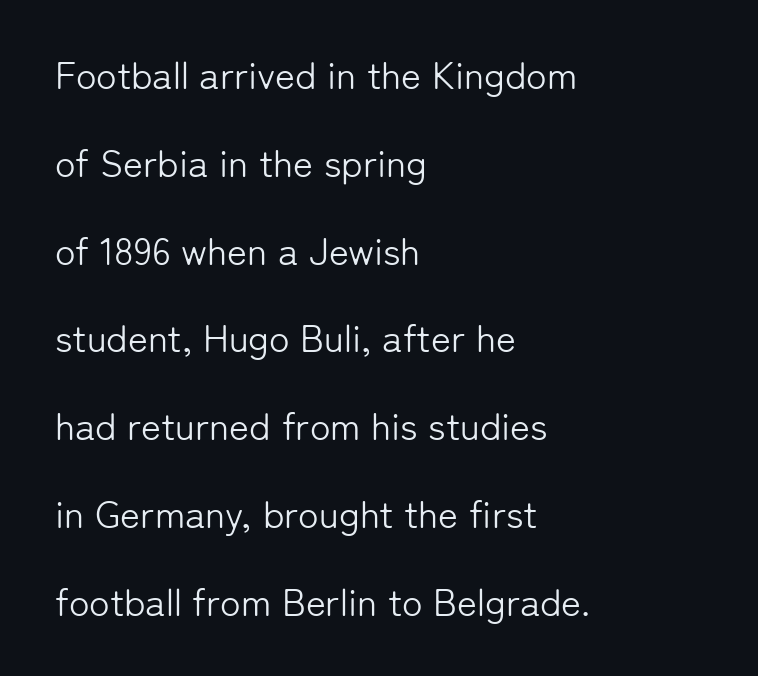
{"serif": "no", "italic": "no", "bold": "no", "weight": "light", "width": "normal", "stroke_contrast": "low", "x_height": "medium", "monospaced": "no", "underline": "no", "align": "left", "line_spacing": "loose", "line_spacing_ratio": 2.31, "letter_spacing": "normal", "letter_spacing_em": 0.0, "glyph_px": 38}
